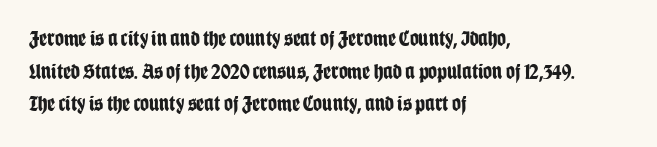
The letters stand straight up with perfectly vertical stems. Vertical spacing — default. Beneath every word, the page is bare. Typeset ragged right — the left edge is the straight one.
